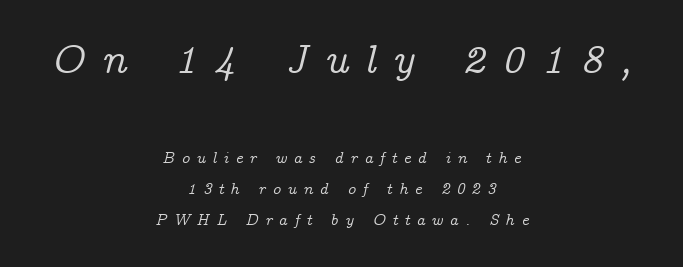
{"serif": "yes", "italic": "yes", "lean": "right", "slant_degrees": 14, "width": "normal", "stroke_contrast": "low", "x_height": "medium", "monospaced": "no", "underline": "no", "align": "center", "line_spacing": "loose", "line_spacing_ratio": 1.95, "letter_spacing": "wide", "letter_spacing_em": 0.41, "larger_block": "first", "size_ratio": 2.56, "glyph_px": 41}
